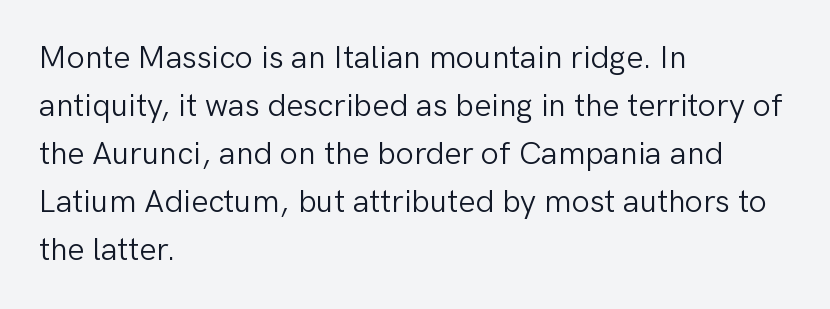
Style check: upright. Tracking here is standard; glyphs follow each other at the usual distance. Summary of weight: not heavy and not bold. Descenders are the only things crossing below the line.
